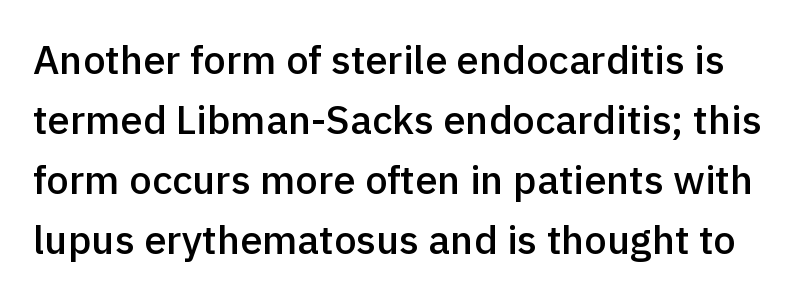
Q: Is the text bold? A: Semi-bold.
Q: Is the text italic (slanted)? A: No, it is upright.
Q: Is the typeface a serif or a sans-serif typeface? A: Sans-serif.
Q: Is the text underlined? A: No.
Q: Is the spacing between letters normal or unusually wide? A: Normal.
Q: Is the spacing between lines tight, normal or loose? A: Normal.
Q: Width (condensed, normal, or wide)? A: Normal.
Q: x-height? A: Medium.
Q: Monospaced? A: No.
